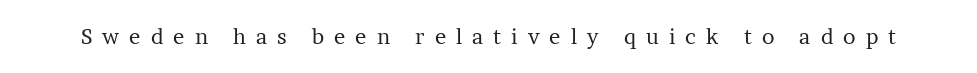
Caption: expanded tracking, letters set apart. Weight class: somewhere from thin through regular. A bare baseline throughout the passage. Designer's note — italics off, roman on.
